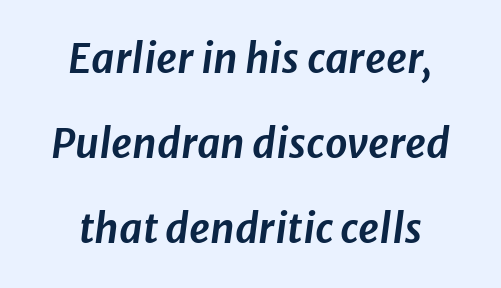
Q: Is the text italic (slanted)? A: Yes, it leans right by about 8 degrees.
Q: Is the text underlined? A: No.
Q: How is the paragraph aligned? A: Centered.
Q: Is the spacing between letters normal or unusually wide? A: Normal.
Q: Is the spacing between lines tight, normal or loose? A: Loose.
Q: Width (condensed, normal, or wide)? A: Normal.
Q: Stroke contrast? A: Low.
Q: x-height? A: Medium.
Q: Monospaced? A: No.
